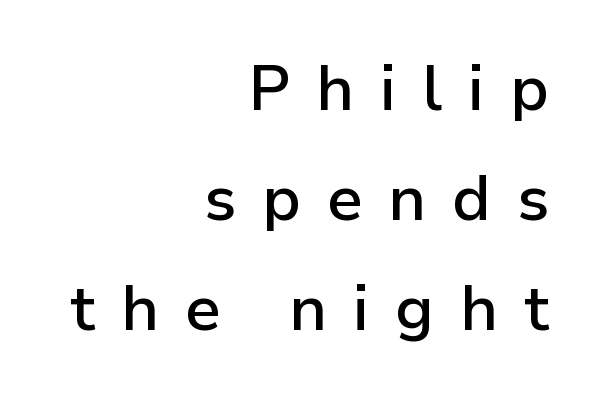
{"serif": "no", "italic": "no", "bold": "semi", "weight": "semibold", "width": "normal", "stroke_contrast": "low", "x_height": "medium", "monospaced": "no", "underline": "no", "align": "right", "line_spacing_ratio": 1.75, "letter_spacing": "wide", "letter_spacing_em": 0.41, "glyph_px": 63}
